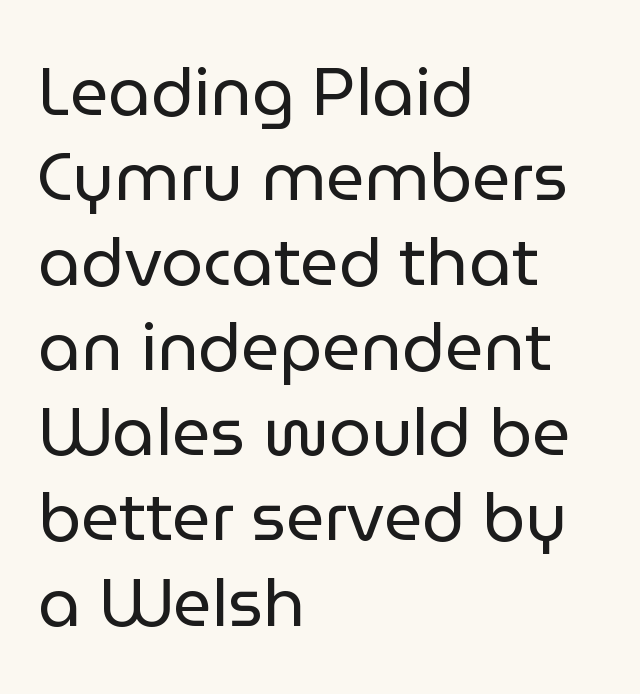
Q: Is the text bold? A: No.
Q: Is the text italic (slanted)? A: No, it is upright.
Q: Is the typeface a serif or a sans-serif typeface? A: Sans-serif.
Q: Is the text underlined? A: No.
Q: How is the paragraph aligned? A: Left-aligned.
Q: Is the spacing between letters normal or unusually wide? A: Normal.
Q: Is the spacing between lines tight, normal or loose? A: Normal.
Q: Width (condensed, normal, or wide)? A: Normal.
Q: Stroke contrast? A: Low.
Q: x-height? A: Medium.
Q: Monospaced? A: No.
